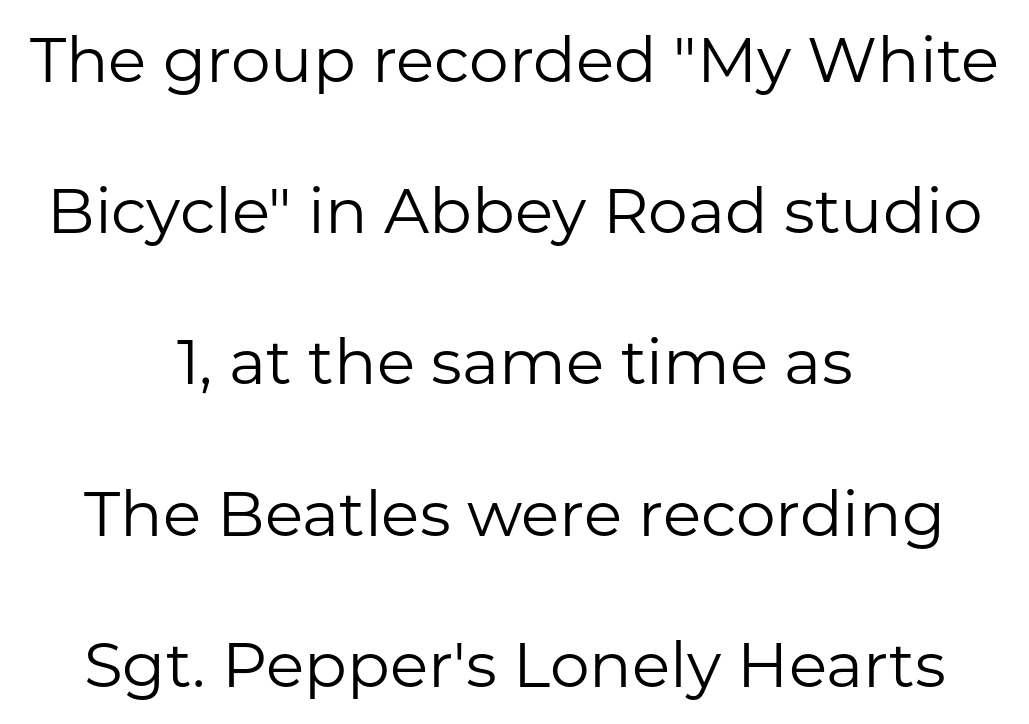
The image shows 63 px regular-weight sans-serif type, upright; set centered, loose line spacing (2.4x), normal letter spacing, not underlined; low stroke contrast and a medium x-height.
